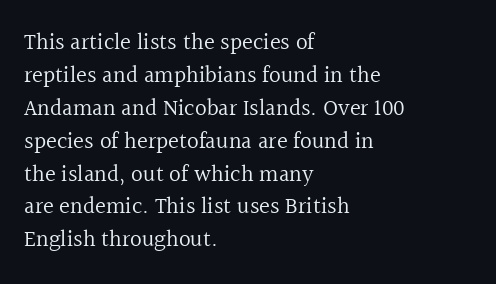
{"italic": "no", "bold": "no", "underline": "no", "align": "left", "line_spacing": "normal", "line_spacing_ratio": 1.43, "letter_spacing": "normal", "letter_spacing_em": 0.0, "glyph_px": 23}
